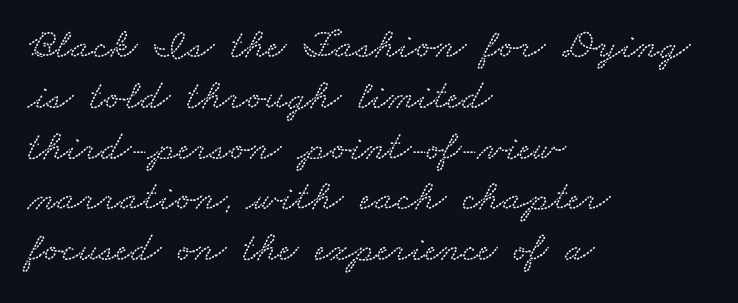
The image shows 42 px wide serif type; set left-aligned, line spacing 1.21x, normal letter spacing, not underlined; medium stroke contrast and a small x-height.
